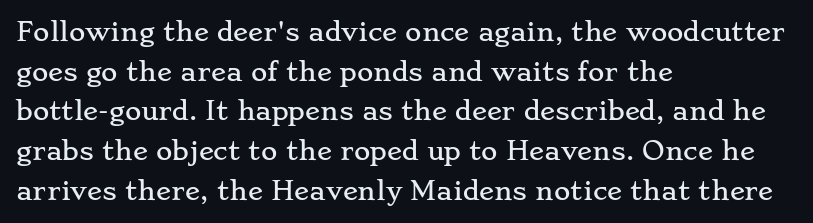
Q: Is the text italic (slanted)? A: No, it is upright.
Q: Is the text underlined? A: No.
Q: How is the paragraph aligned? A: Left-aligned.
Q: Is the spacing between letters normal or unusually wide? A: Normal.
Q: Is the spacing between lines tight, normal or loose? A: Normal.
